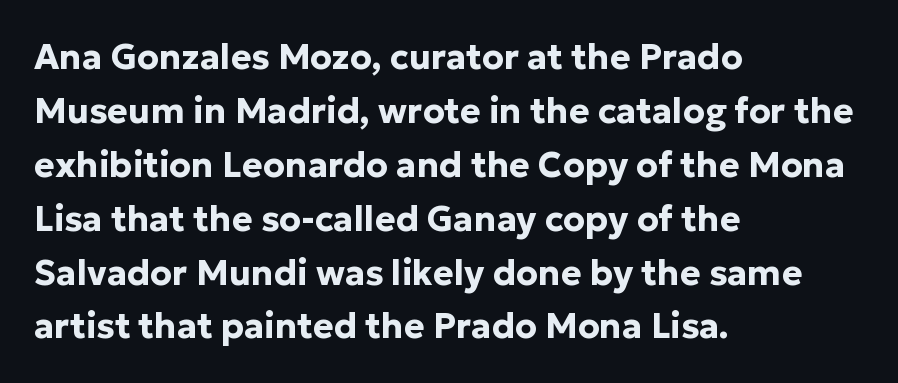
The image shows 35 px bold sans-serif type, upright; set left-aligned, normal line spacing (1.54x), normal letter spacing, not underlined; low stroke contrast and a medium x-height.
